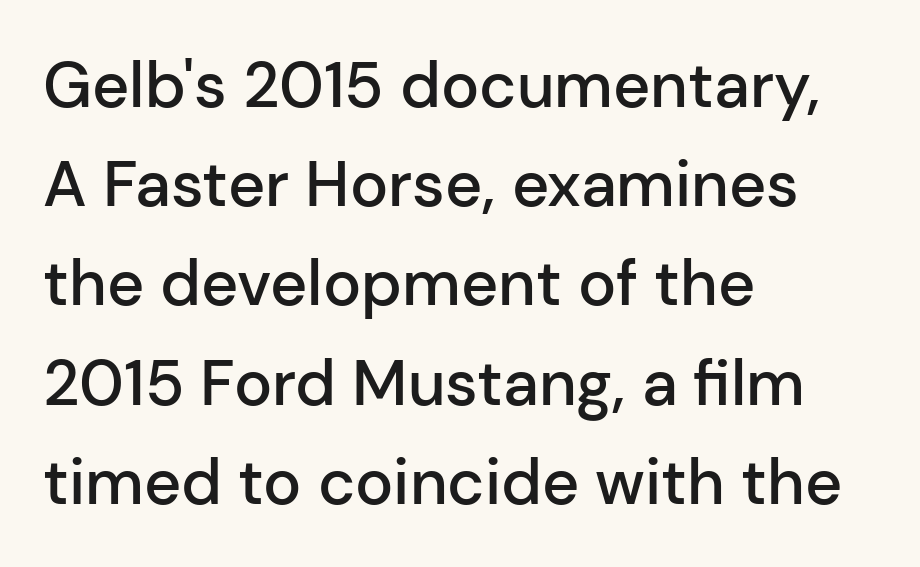
The image shows 64 px semibold sans-serif type, upright; set left-aligned, normal line spacing (1.55x), normal letter spacing, not underlined; low stroke contrast and a medium x-height.
